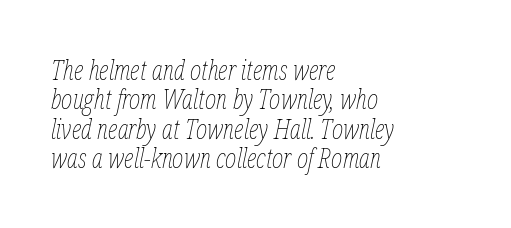
The image shows 27 px text type, italic (leaning right); set left-aligned, tight line spacing (1.09x), normal letter spacing, not underlined.
